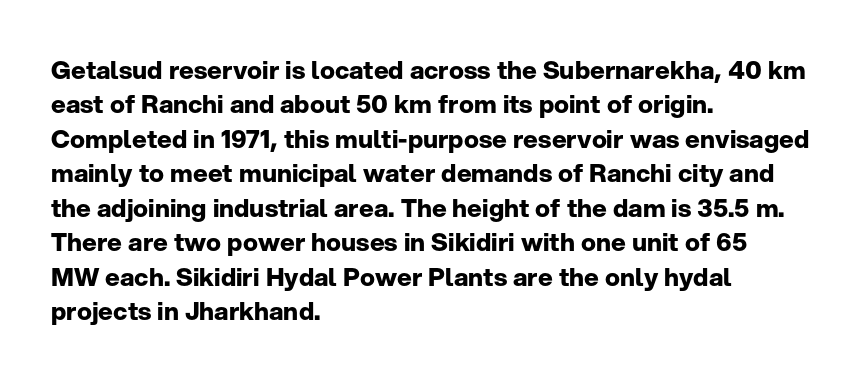
Plain, unruled lines of type. Italic: no, the glyphs are upright roman. The face used here has the dense, thick strokes of a bold. Compared with typical paragraphs, the rows here are spaced about the same. The paragraph has a hard left edge and a soft right edge. Here the glyphs are tracked normally, forming tight word shapes.
